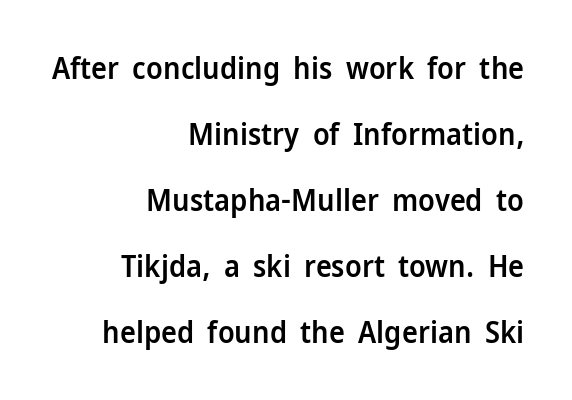
Q: Is the text bold? A: Semi-bold.
Q: Is the text italic (slanted)? A: No, it is upright.
Q: Is the typeface a serif or a sans-serif typeface? A: Sans-serif.
Q: Is the text underlined? A: No.
Q: How is the paragraph aligned? A: Right-aligned.
Q: Is the spacing between letters normal or unusually wide? A: Normal.
Q: Is the spacing between lines tight, normal or loose? A: Loose.
Q: Width (condensed, normal, or wide)? A: Normal.
Q: Stroke contrast? A: Low.
Q: x-height? A: Medium.
Q: Monospaced? A: No.
